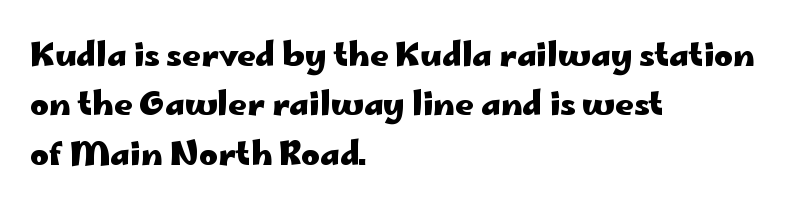
Compared with typical body copy, the letter spacing here is the same. This rendering employs a face without finishing strokes, i.e., a sans-serif. The glyphs are unaccompanied by any horizontal stroke below them. Notice how the stems are strictly vertical — no italics here.
